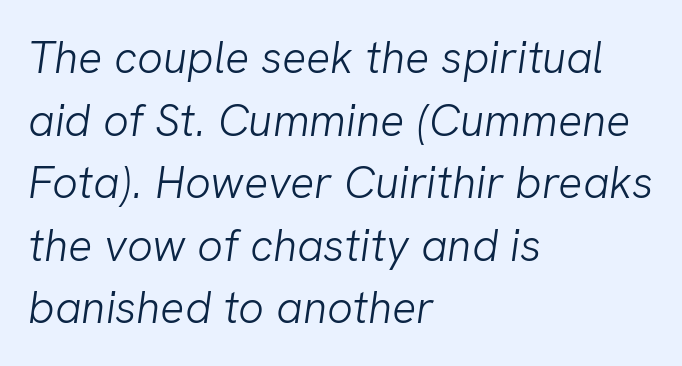
The image shows 45 px light sans-serif type; set left-aligned, normal line spacing (1.39x), normal letter spacing, not underlined; low stroke contrast and a medium x-height.
